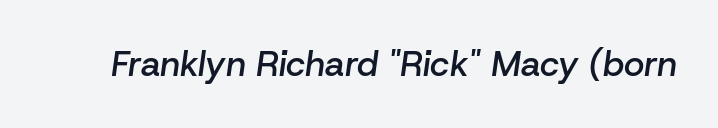
The image shows 35 px semibold type, italic (leaning right); set normal letter spacing, not underlined; low stroke contrast and a medium x-height.
